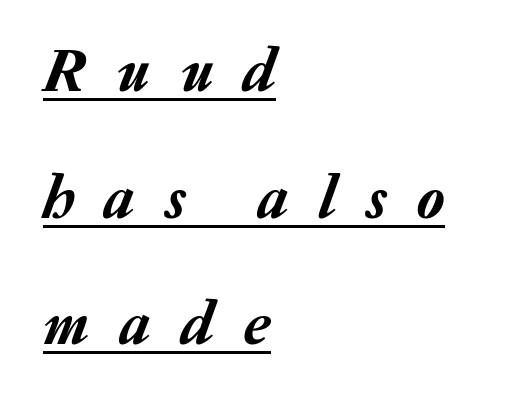
Q: Is the text italic (slanted)? A: Yes, it leans right by about 20 degrees.
Q: Is the text underlined? A: Yes.
Q: How is the paragraph aligned? A: Left-aligned.
Q: Is the spacing between letters normal or unusually wide? A: Unusually wide.
Q: Is the spacing between lines tight, normal or loose? A: Loose.
Q: Width (condensed, normal, or wide)? A: Normal.
Q: Stroke contrast? A: Low.
Q: x-height? A: Medium.
Q: Monospaced? A: No.
